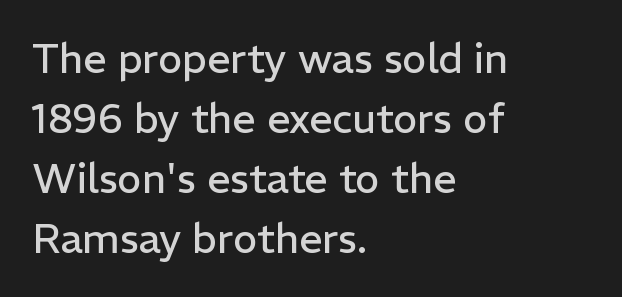
In terms of leading, this rendering sits right in the middle. Every stem runs plumb, perpendicular to the baseline. Underline: absent. The typeface has the unassuming heft of standard copy or less.
